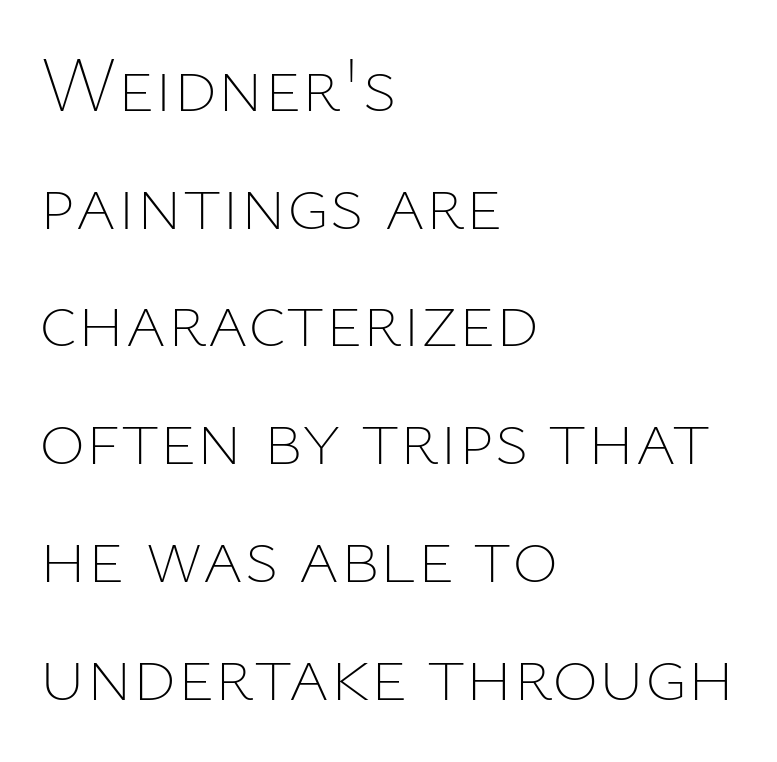
Nothing heavy about these letters — not bold at all. Where is the straight margin? On the left. Words appear dense and cohesive because spacing is normal. Note the varied advance widths — an 'i' is clearly narrower than an 'm'. Beneath every word, the page is bare. How would I describe the line gaps? Plain and ordinary.
